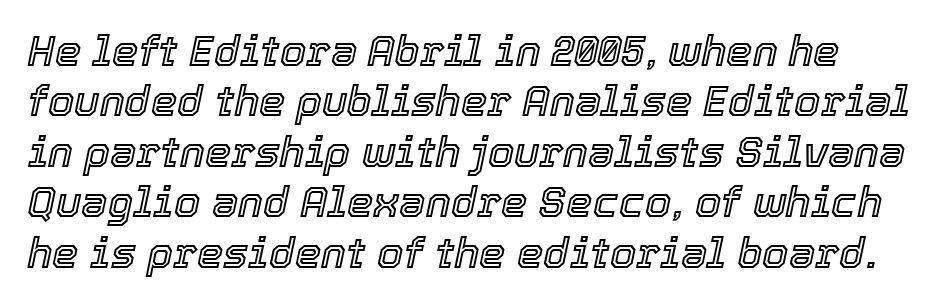
Q: Is the text italic (slanted)? A: Yes, it leans right by about 12 degrees.
Q: Is the text underlined? A: No.
Q: Is the spacing between letters normal or unusually wide? A: Normal.
Q: Width (condensed, normal, or wide)? A: Normal.
Q: x-height? A: Medium.
Q: Monospaced? A: No.
